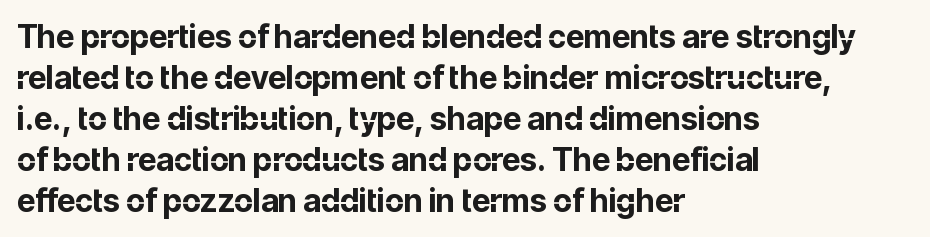
Baseline-to-baseline distance is the conventional proportion of letter height. Looks like regular typesetting: each glyph gets only the width it needs. Horizontal alignment here is leftward, the default for most running prose. Caption: bold face, heavy strokes. Short note: letters normally spaced.
